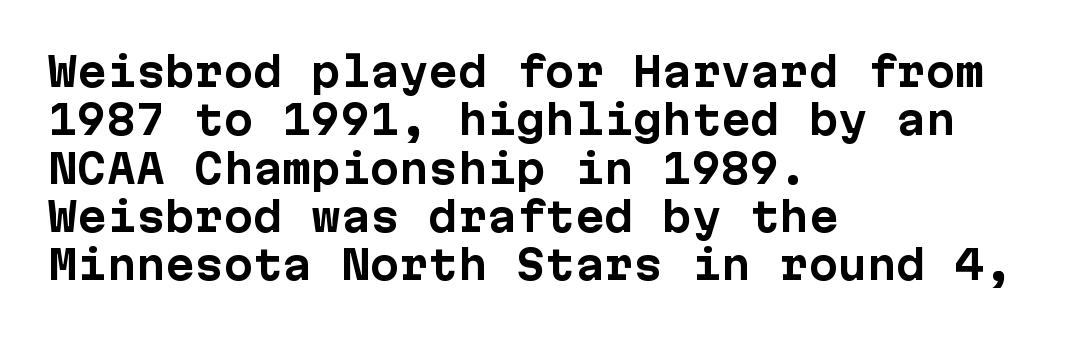
Q: Is the text bold? A: Yes.
Q: Is the text italic (slanted)? A: No, it is upright.
Q: Is the typeface a serif or a sans-serif typeface? A: Sans-serif.
Q: Is the text underlined? A: No.
Q: How is the paragraph aligned? A: Left-aligned.
Q: Is the spacing between letters normal or unusually wide? A: Normal.
Q: Width (condensed, normal, or wide)? A: Normal.
Q: Stroke contrast? A: Low.
Q: x-height? A: Medium.
